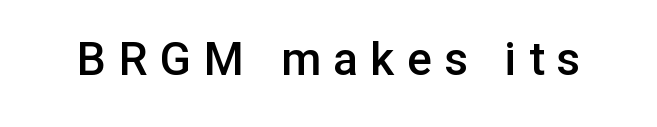
Q: Is the text bold? A: Semi-bold.
Q: Is the text italic (slanted)? A: No, it is upright.
Q: Is the typeface a serif or a sans-serif typeface? A: Sans-serif.
Q: Is the text underlined? A: No.
Q: Is the spacing between letters normal or unusually wide? A: Unusually wide.
Q: Width (condensed, normal, or wide)? A: Normal.
Q: Stroke contrast? A: Low.
Q: x-height? A: Medium.
Q: Monospaced? A: No.
